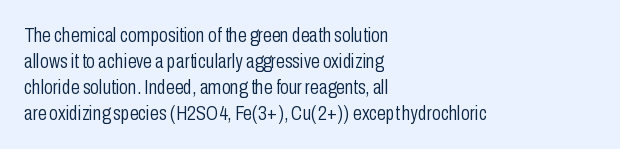
The image shows 20 px text type, upright; set left-aligned, normal line spacing (1.3x), normal letter spacing, not underlined.
